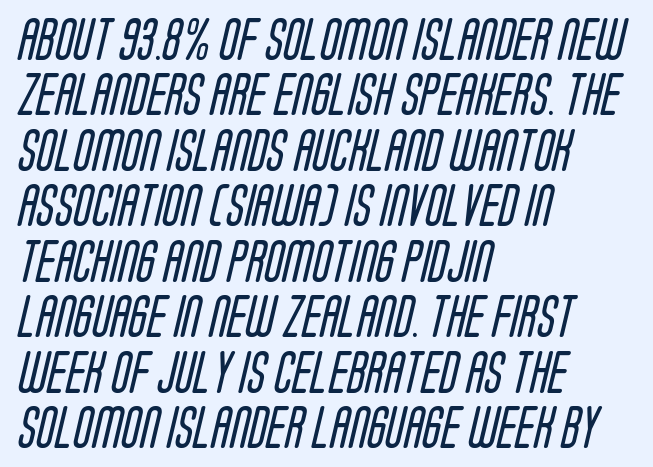
The image shows 43 px regular-weight, condensed sans-serif type; set left-aligned, normal line spacing (1.29x), normal letter spacing, not underlined; low stroke contrast and a large x-height.
